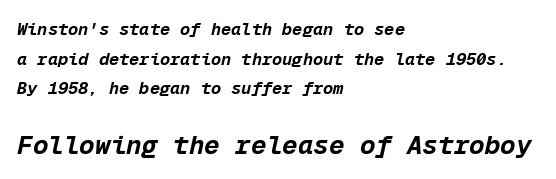
Q: Is the text bold? A: Yes.
Q: Is the text italic (slanted)? A: Yes, it leans right by about 12 degrees.
Q: Is the text underlined? A: No.
Q: How is the paragraph aligned? A: Left-aligned.
Q: Is the spacing between letters normal or unusually wide? A: Normal.
Q: Which block of text is set in a larger size, the first (top) or the second (bottom)? A: The second (bottom) one.
